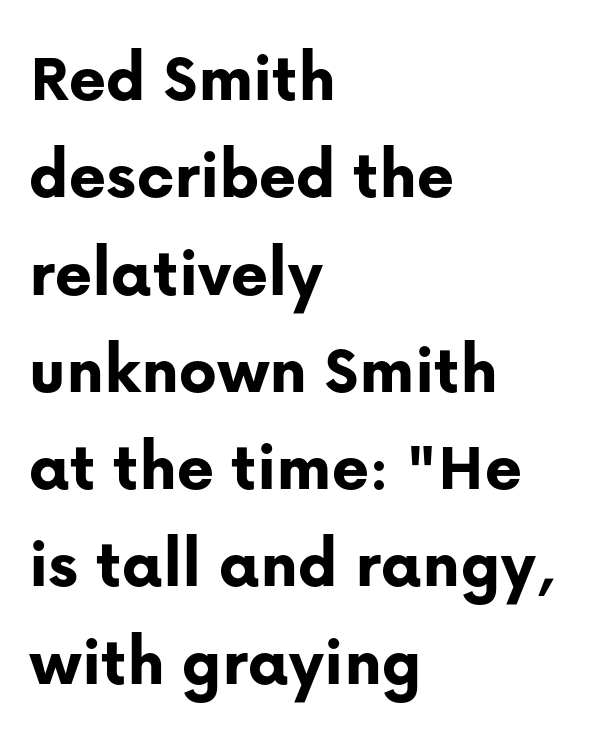
Q: Is the text bold? A: Yes.
Q: Is the text italic (slanted)? A: No, it is upright.
Q: Is the typeface a serif or a sans-serif typeface? A: Sans-serif.
Q: Is the text underlined? A: No.
Q: How is the paragraph aligned? A: Left-aligned.
Q: Is the spacing between letters normal or unusually wide? A: Normal.
Q: Is the spacing between lines tight, normal or loose? A: Normal.
Q: Width (condensed, normal, or wide)? A: Normal.
Q: Stroke contrast? A: Low.
Q: x-height? A: Medium.
Q: Monospaced? A: No.
